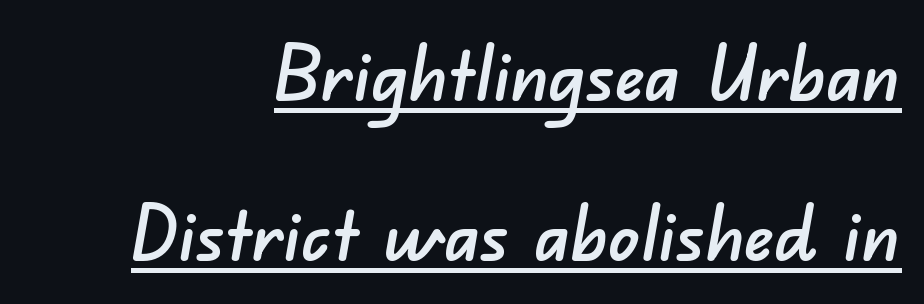
The image shows 76 px sans-serif type; set right-aligned, loose line spacing (2.11x), normal letter spacing, underlined; low stroke contrast and a small x-height.
